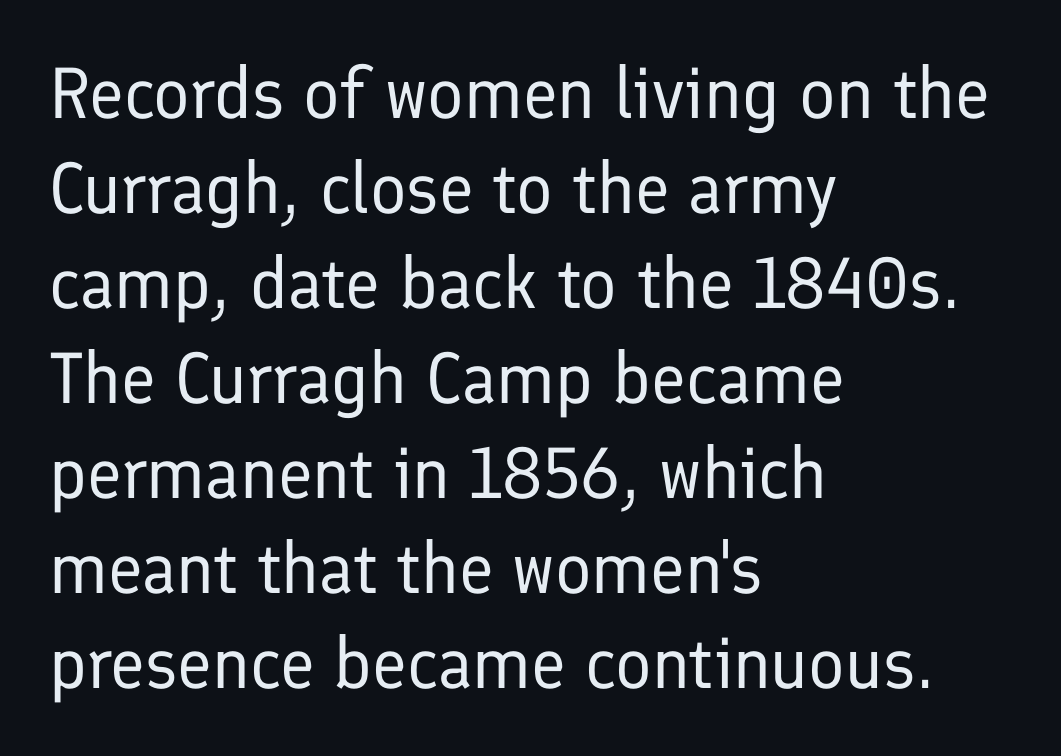
Q: Is the text bold? A: No.
Q: Is the text italic (slanted)? A: No, it is upright.
Q: Is the typeface a serif or a sans-serif typeface? A: Sans-serif.
Q: Is the text underlined? A: No.
Q: How is the paragraph aligned? A: Left-aligned.
Q: Is the spacing between letters normal or unusually wide? A: Normal.
Q: Is the spacing between lines tight, normal or loose? A: Normal.
Q: Width (condensed, normal, or wide)? A: Normal.
Q: Stroke contrast? A: Low.
Q: x-height? A: Medium.
Q: Monospaced? A: No.
